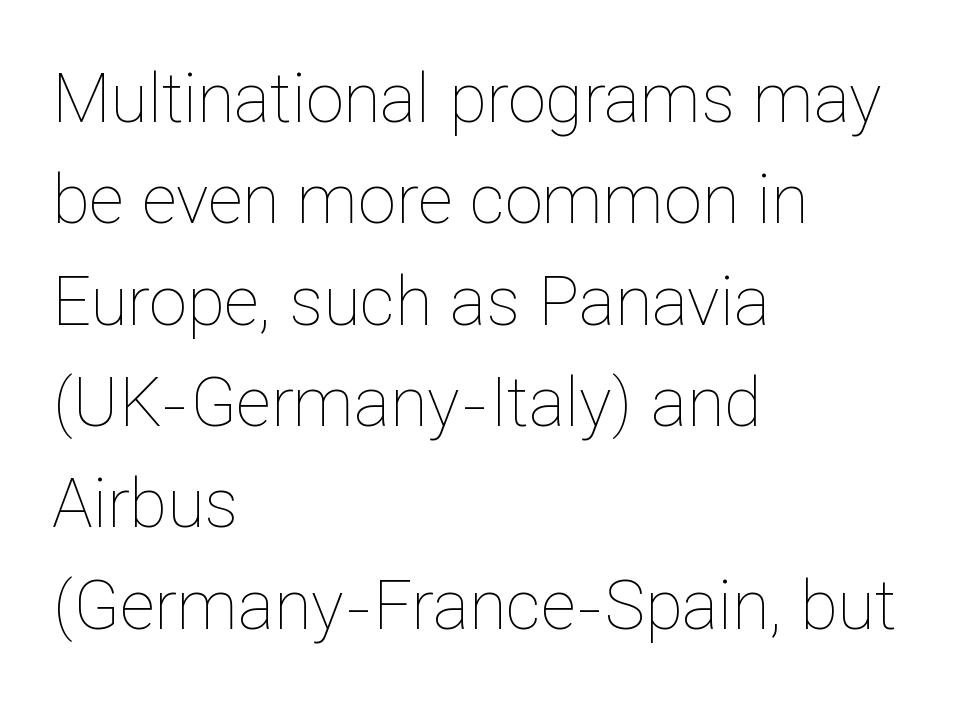
Honestly, the letter spacing is just normal — you wouldn't notice it. The typeface has the unassuming heft of standard copy or less. If you drew a ruler down the left edge, every line would touch it. The baseline area is clear. Looks like regular typesetting: each glyph gets only the width it needs.
